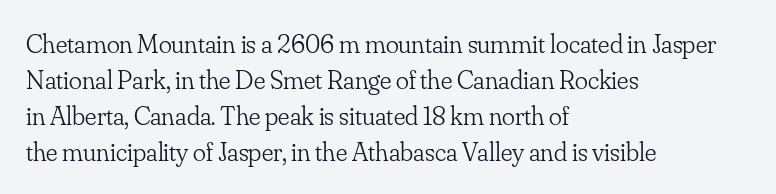
Q: Is the text bold? A: No.
Q: Is the text italic (slanted)? A: No, it is upright.
Q: Is the text underlined? A: No.
Q: How is the paragraph aligned? A: Left-aligned.
Q: Is the spacing between letters normal or unusually wide? A: Normal.
Q: Is the spacing between lines tight, normal or loose? A: Normal.
